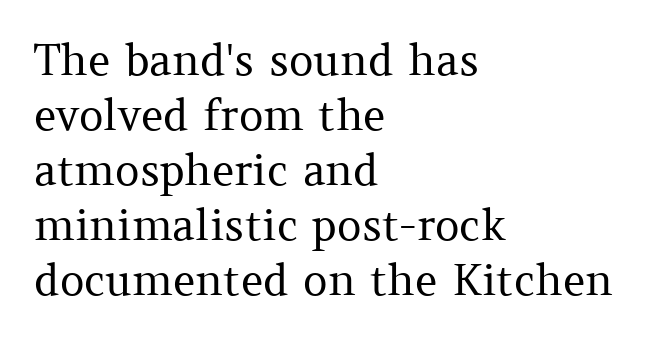
No italicization has been applied; the sample stays upright. Think of a printed novel: that variable character pitch is what you see here. Caption: standard tracking, unaltered. The face looks like a standard text weight, possibly lighter. Notice how the passage keeps a crisp vertical edge on the left only. The gap between lines stays unmarked.
